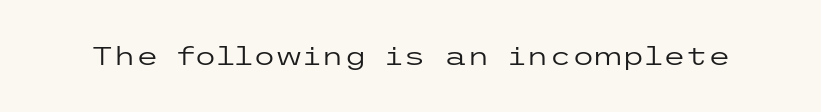
The image shows 26 px text type, upright; set normal letter spacing, not underlined.
